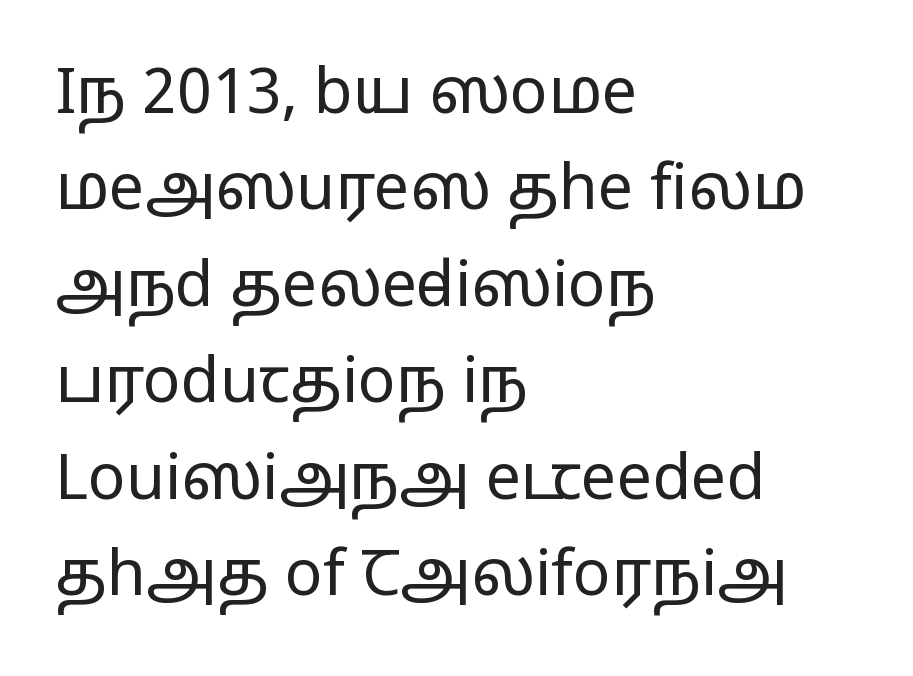
{"serif": "no", "italic": "no", "bold": "no", "weight": "regular", "width": "wide", "stroke_contrast": "low", "x_height": "medium", "monospaced": "no", "underline": "no", "align": "left", "line_spacing": "normal", "line_spacing_ratio": 1.53, "letter_spacing": "normal", "letter_spacing_em": 0.0, "glyph_px": 63}
